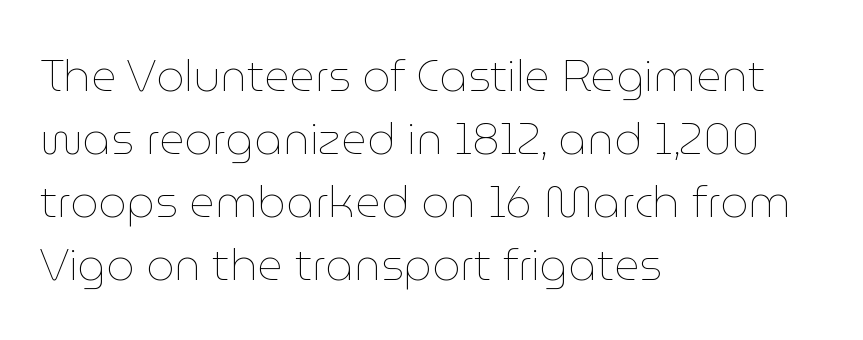
Unbolded letterforms with no extra heft. A normal amount of white space separates one row of letters from the next. These lines are rendered in a variable-pitch font. A typesetter would mark this as roman, not italic. Is the block centered? No — it sits flush against the left margin.
